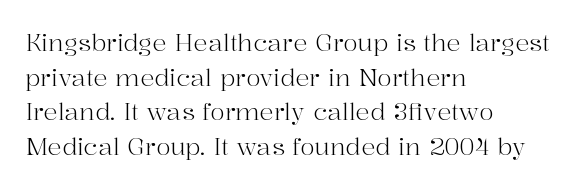
{"italic": "no", "bold": "no", "underline": "no", "align": "left", "line_spacing": "normal", "line_spacing_ratio": 1.44, "letter_spacing": "normal", "letter_spacing_em": 0.0, "glyph_px": 24}
